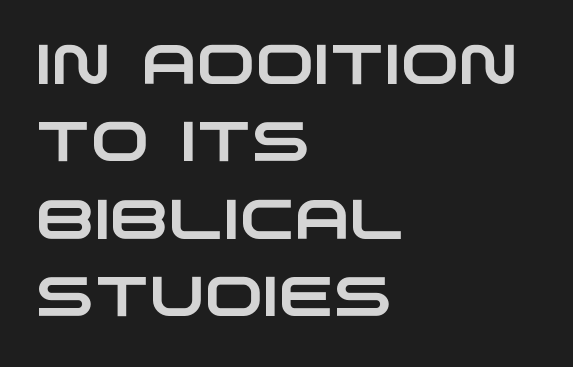
Q: Is the typeface a serif or a sans-serif typeface? A: Sans-serif.
Q: Is the text underlined? A: No.
Q: How is the paragraph aligned? A: Left-aligned.
Q: Is the spacing between letters normal or unusually wide? A: Normal.
Q: Is the spacing between lines tight, normal or loose? A: Normal.
Q: Width (condensed, normal, or wide)? A: Wide.
Q: Stroke contrast? A: Low.
Q: x-height? A: Large.
Q: Monospaced? A: No.
